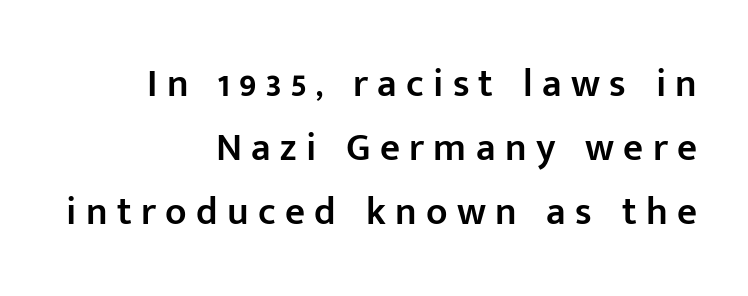
Emphasis by weight is partial: semibold. A sans-serif font was chosen for this passage. Reading down the column, the eye jumps a familiar distance to each next line. Look at the tracking — it's clearly loosened, letters drifting apart. The passage shown is typed in a proportional face where columns would drift. The glyphs are unaccompanied by any horizontal stroke below them.
